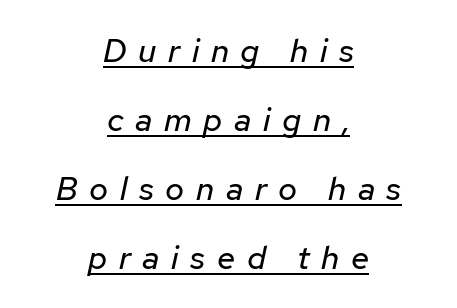
The image shows 33 px regular-weight type, italic (leaning right); set centered, loose line spacing (2.09x), unusually wide letter spacing (+0.35 em), underlined; low stroke contrast and a medium x-height.
